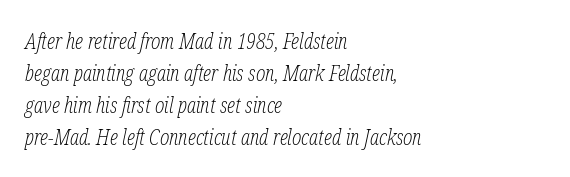
Q: Is the text bold? A: No.
Q: Is the text italic (slanted)? A: Yes, it leans right by about 12 degrees.
Q: Is the text underlined? A: No.
Q: How is the paragraph aligned? A: Left-aligned.
Q: Is the spacing between letters normal or unusually wide? A: Normal.
Q: Is the spacing between lines tight, normal or loose? A: Normal.
